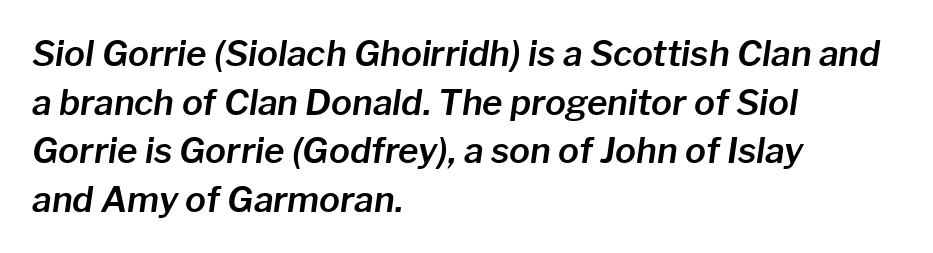
{"italic": "yes", "lean": "right", "slant_degrees": 8, "width": "normal", "stroke_contrast": "low", "x_height": "medium", "monospaced": "no", "underline": "no", "align": "left", "line_spacing": "normal", "line_spacing_ratio": 1.39, "letter_spacing": "normal", "letter_spacing_em": 0.0, "glyph_px": 35}
